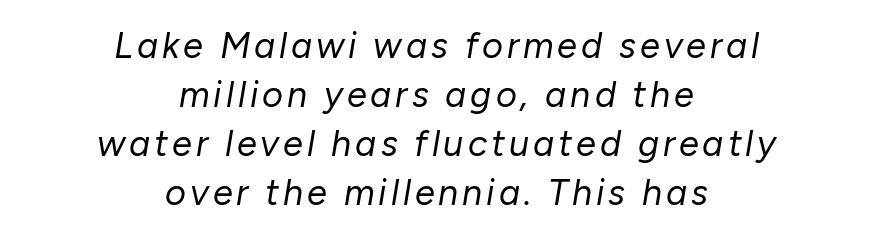
Q: Is the text bold? A: No.
Q: Is the text italic (slanted)? A: Yes, it leans right by about 10 degrees.
Q: Is the text underlined? A: No.
Q: How is the paragraph aligned? A: Centered.
Q: Is the spacing between lines tight, normal or loose? A: Normal.
Q: Width (condensed, normal, or wide)? A: Normal.
Q: Stroke contrast? A: Low.
Q: x-height? A: Medium.
Q: Monospaced? A: No.
